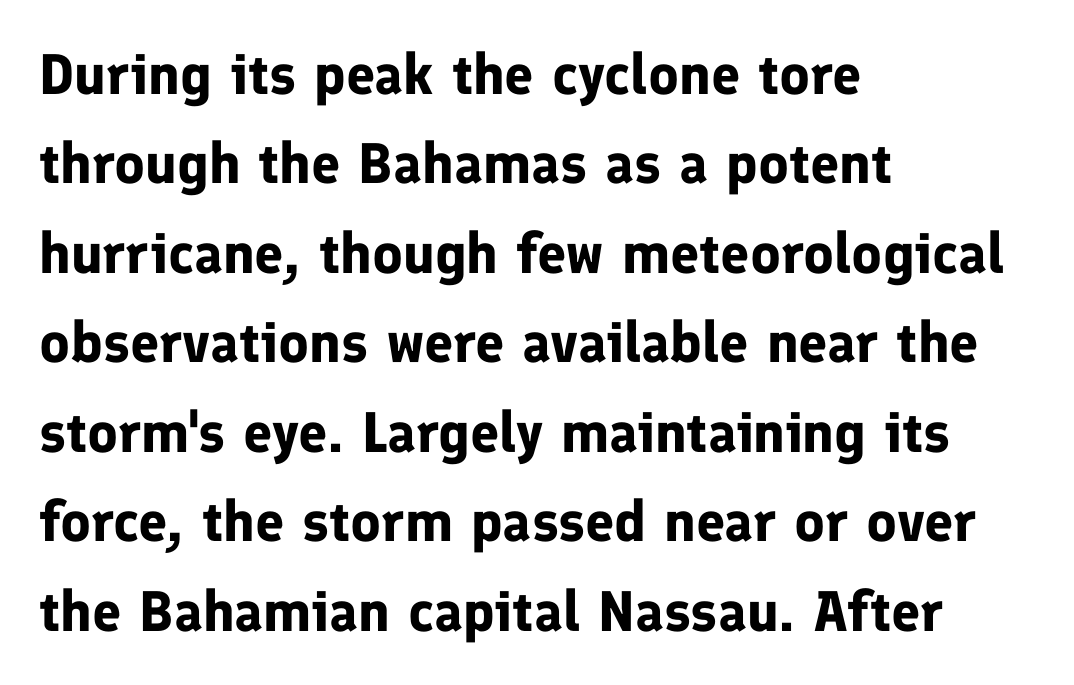
The image shows 57 px bold sans-serif type, upright; set left-aligned, normal line spacing (1.57x), normal letter spacing, not underlined; low stroke contrast and a medium x-height.
